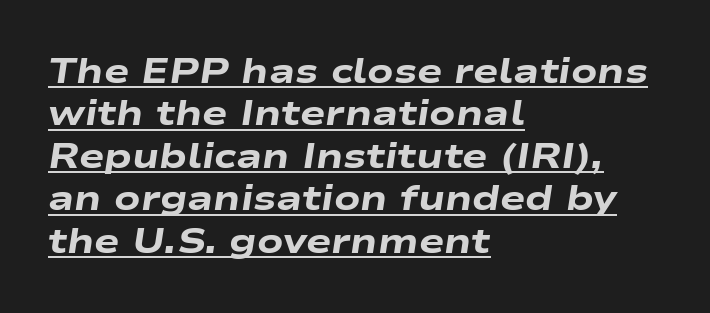
Short note: letters normally spaced. How heavy is the stroke? Heavy — this is a bold. The lines in this sample share a left origin and differ only in where they stop. The text carries the slant typical of an italic or oblique font.
